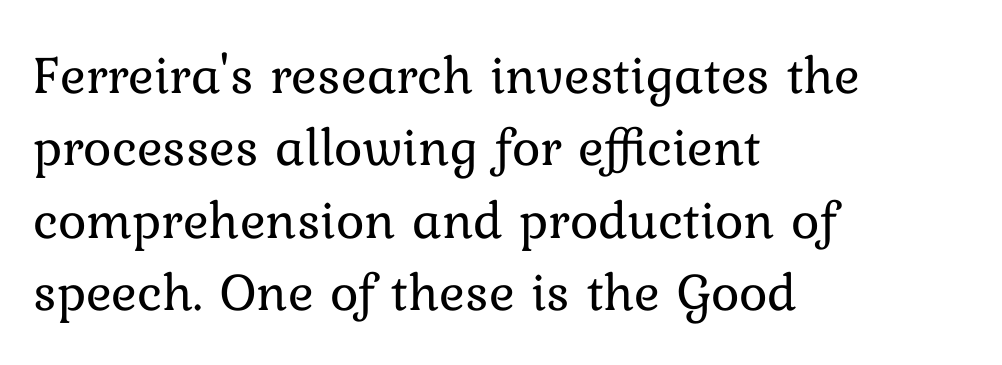
A typesetter would call this proportional, since set widths differ per character. Weight: regular or lighter. Compared with typical body copy, the letter spacing here is the same. This rendering features lettering with no underline.
